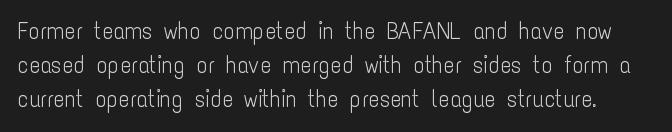
The image shows 23 px text type, upright; set normal line spacing (1.48x), normal letter spacing, not underlined.
